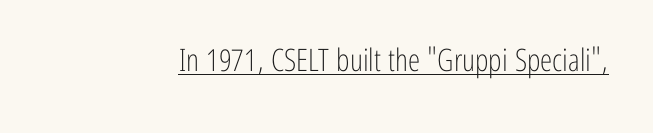
{"serif": "no", "italic": "no", "bold": "no", "weight": "light", "width": "condensed", "stroke_contrast": "low", "x_height": "medium", "monospaced": "no", "underline": "yes", "letter_spacing": "normal", "letter_spacing_em": 0.0, "glyph_px": 31}
